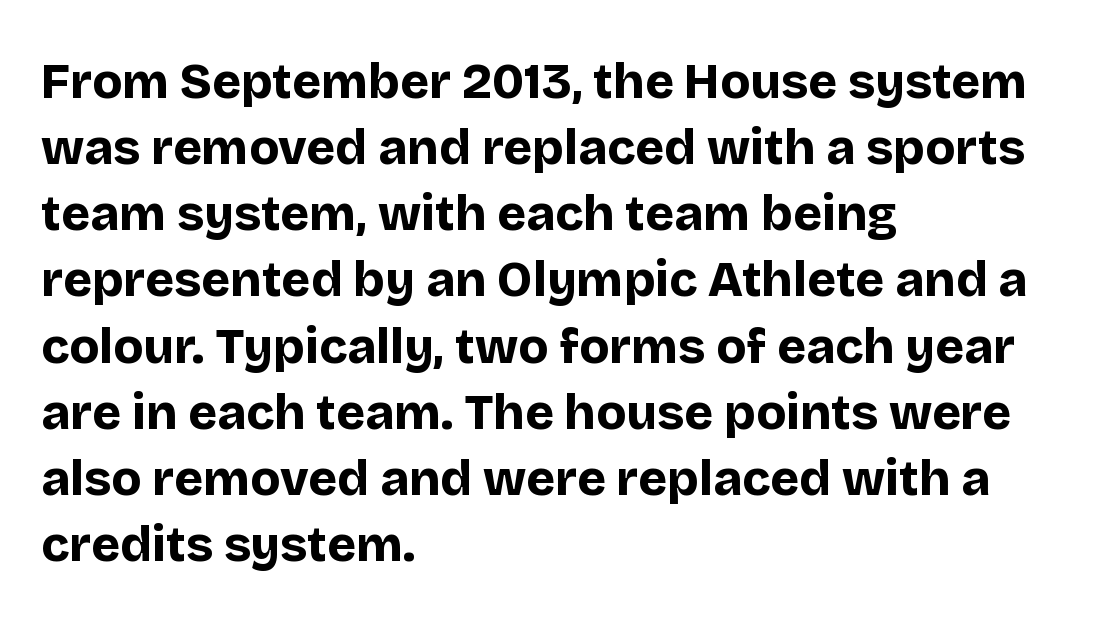
{"serif": "no", "italic": "no", "bold": "yes", "weight": "bold", "width": "normal", "stroke_contrast": "low", "x_height": "large", "monospaced": "no", "underline": "no", "align": "left", "line_spacing": "normal", "line_spacing_ratio": 1.35, "letter_spacing": "normal", "letter_spacing_em": 0.0, "glyph_px": 49}
